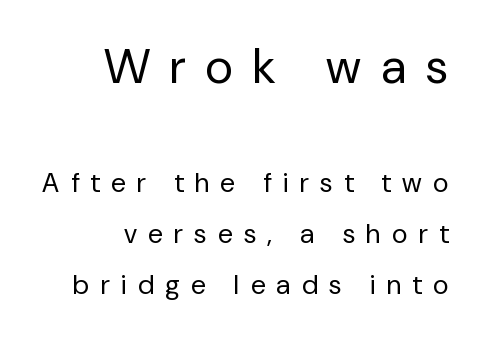
The face used here is rendered with a markedly widened letterfit. Counters stay open thanks to moderate or lighter strokes. The passage shown is not underscored anywhere. Type size steps down from the first block to the second. This is the regular roman posture of the typeface. This is sans-serif lettering, the kind often seen on screens and signage.
